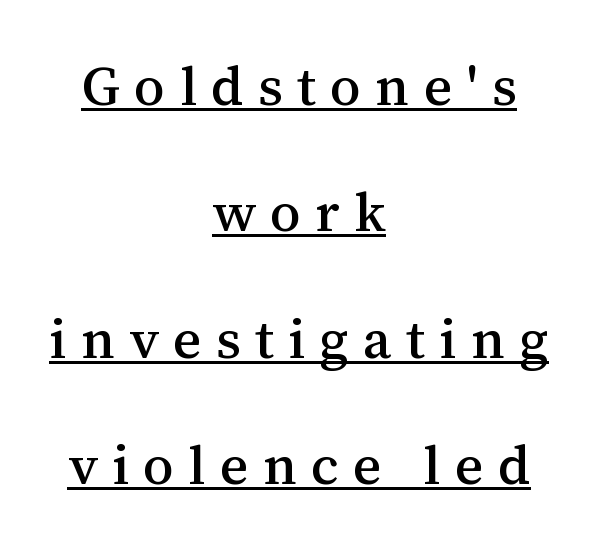
{"serif": "yes", "italic": "no", "width": "normal", "stroke_contrast": "medium", "x_height": "medium", "monospaced": "no", "underline": "yes", "align": "center", "line_spacing": "loose", "line_spacing_ratio": 2.3, "letter_spacing": "wide", "letter_spacing_em": 0.26, "glyph_px": 55}
